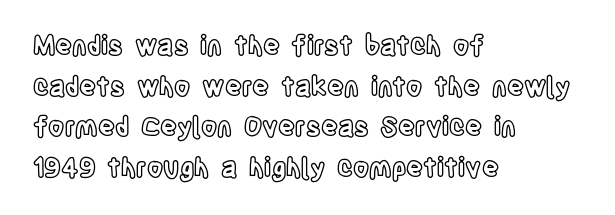
The image shows 26 px text type, upright; set left-aligned, normal line spacing (1.56x), normal letter spacing, not underlined.
